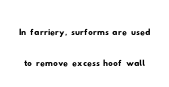
Q: Is the text underlined? A: No.
Q: Is the spacing between letters normal or unusually wide? A: Normal.
Q: Is the spacing between lines tight, normal or loose? A: Normal.
